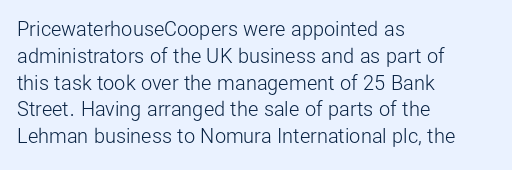
Q: Is the text bold? A: No.
Q: Is the text italic (slanted)? A: No, it is upright.
Q: Is the text underlined? A: No.
Q: How is the paragraph aligned? A: Left-aligned.
Q: Is the spacing between letters normal or unusually wide? A: Normal.
Q: Is the spacing between lines tight, normal or loose? A: Normal.
